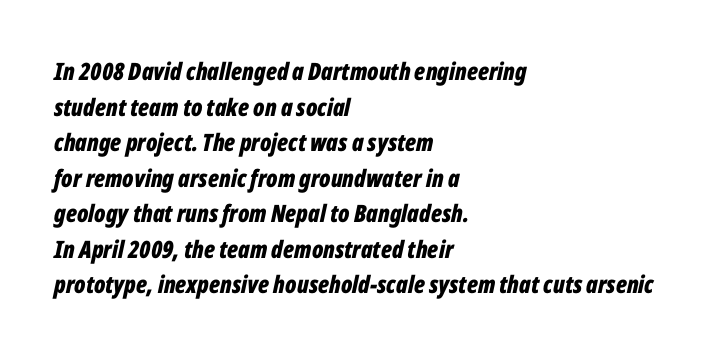
The image shows 24 px bold type, italic (leaning right); set left-aligned, normal line spacing (1.48x), normal letter spacing, not underlined.
